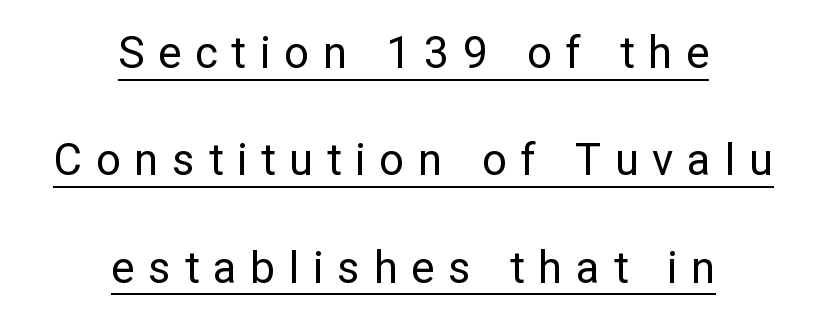
Q: Is the text bold? A: No.
Q: Is the text italic (slanted)? A: No, it is upright.
Q: Is the typeface a serif or a sans-serif typeface? A: Sans-serif.
Q: Is the text underlined? A: Yes.
Q: How is the paragraph aligned? A: Centered.
Q: Is the spacing between letters normal or unusually wide? A: Unusually wide.
Q: Is the spacing between lines tight, normal or loose? A: Loose.
Q: Width (condensed, normal, or wide)? A: Normal.
Q: Stroke contrast? A: Low.
Q: x-height? A: Medium.
Q: Monospaced? A: No.
